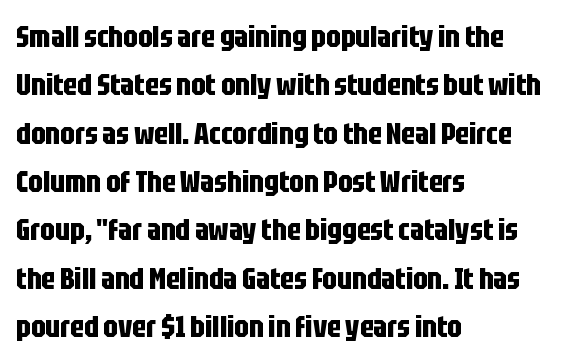
The image shows 31 px bold, condensed sans-serif type, upright; set left-aligned, normal line spacing (1.56x), normal letter spacing, not underlined; low stroke contrast and a large x-height.
